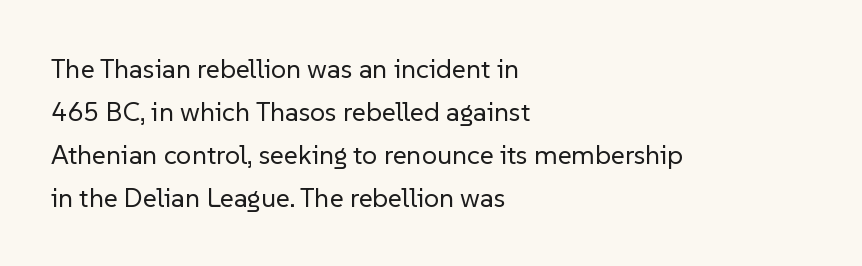
Q: Is the text bold? A: No.
Q: Is the text italic (slanted)? A: No, it is upright.
Q: Is the text underlined? A: No.
Q: How is the paragraph aligned? A: Left-aligned.
Q: Is the spacing between letters normal or unusually wide? A: Normal.
Q: Is the spacing between lines tight, normal or loose? A: Normal.
